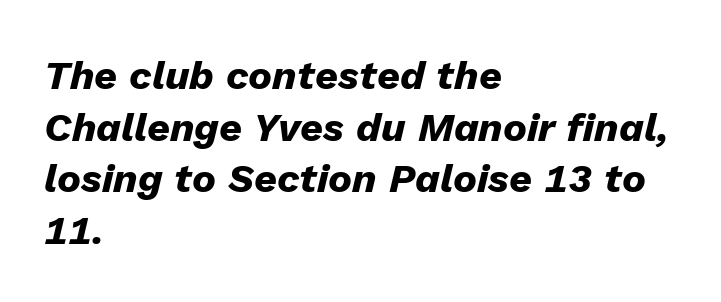
Q: Is the text bold? A: Yes.
Q: Is the text italic (slanted)? A: Yes, it leans right by about 13 degrees.
Q: Is the text underlined? A: No.
Q: How is the paragraph aligned? A: Left-aligned.
Q: Is the spacing between letters normal or unusually wide? A: Normal.
Q: Is the spacing between lines tight, normal or loose? A: Normal.
Q: Width (condensed, normal, or wide)? A: Normal.
Q: Stroke contrast? A: Low.
Q: x-height? A: Medium.
Q: Monospaced? A: No.
